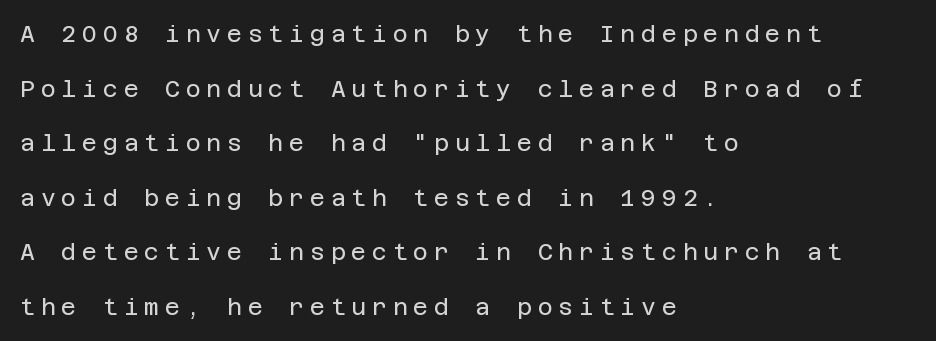
The paragraph shown leans on its left margin. A typesetter would call this leading open, well beyond the default. Summary of weight: not heavy and not bold. Is the letter spacing exaggerated? Yes — the characters are pushed far apart. The lettering stays uniformly vertical, giving the passage a roman look.
